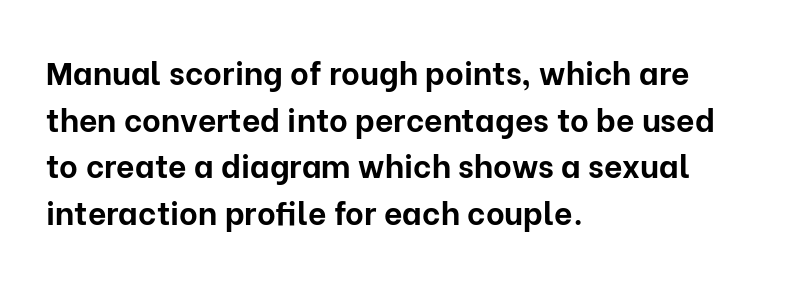
This block has exactly the height ordinary leading produces. Is the block centered? No — it sits flush against the left margin. I'd describe the lettering as bold — thick and assertive. The zone under the glyphs is completely vacant. The letters carry no serifs — their stems end cleanly without finishing strokes. Here the glyphs are tracked normally, forming tight word shapes.
